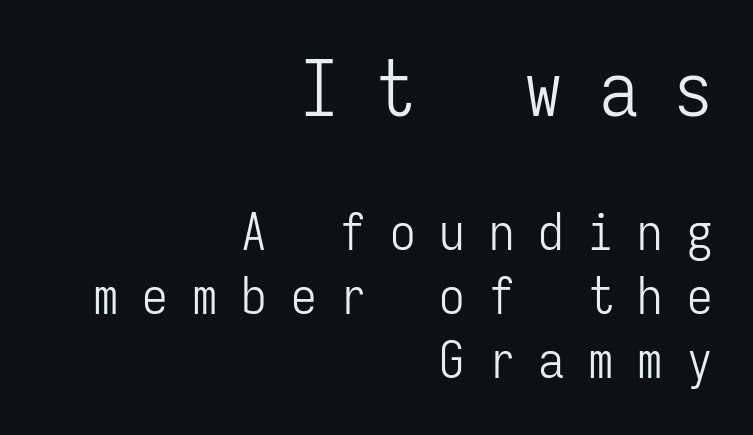
The image shows 77 px light, condensed sans-serif type, upright, monospaced; set right-aligned, normal line spacing (1.26x), unusually wide letter spacing (+0.47 em), not underlined; the first (top) block is 1.51x larger; low stroke contrast and a medium x-height.
